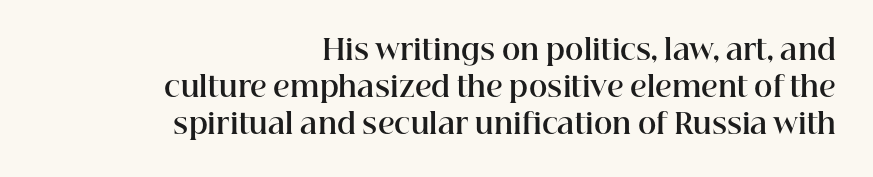
The image shows 28 px bold serif type, upright; set right-aligned, normal line spacing (1.32x), normal letter spacing, not underlined; high stroke contrast and a medium x-height.
